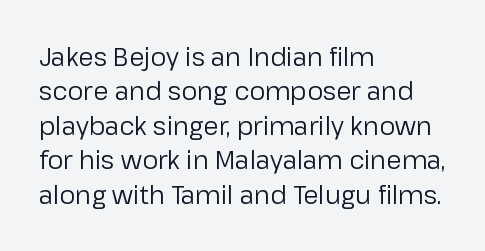
{"italic": "no", "bold": "no", "underline": "no", "align": "left", "line_spacing": "normal", "line_spacing_ratio": 1.38, "letter_spacing": "normal", "letter_spacing_em": 0.0, "glyph_px": 25}
